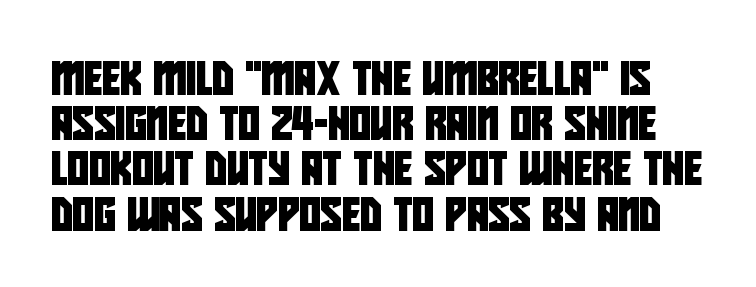
Vertical spacing — default. A sans-serif font was chosen for this passage. The rendering uses natural spacing where letterforms have individual widths. Characters follow at the spacing the type designer built in.
